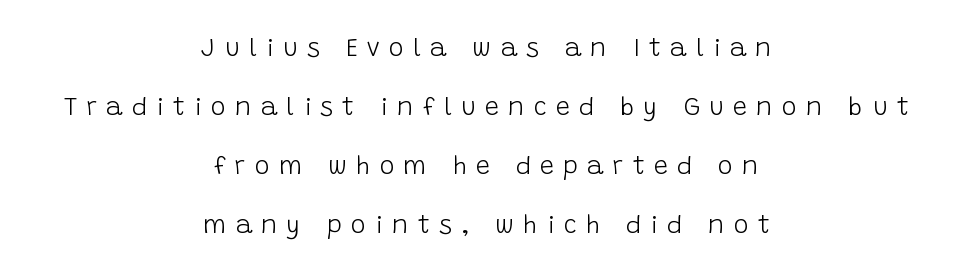
Q: Is the text bold? A: No.
Q: Is the text italic (slanted)? A: No, it is upright.
Q: Is the text underlined? A: No.
Q: How is the paragraph aligned? A: Centered.
Q: Is the spacing between letters normal or unusually wide? A: Unusually wide.
Q: Is the spacing between lines tight, normal or loose? A: Loose.
